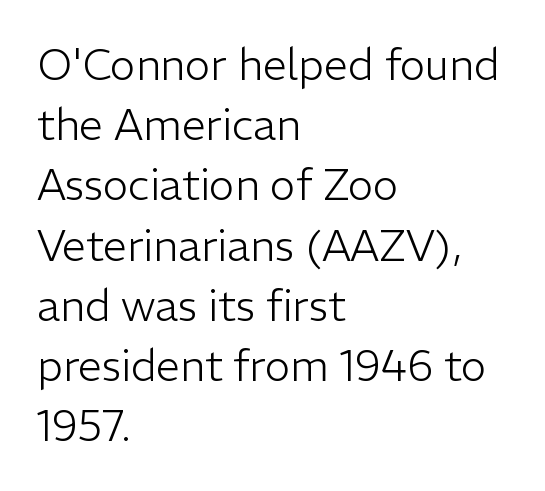
Q: Is the text bold? A: No.
Q: Is the text italic (slanted)? A: No, it is upright.
Q: Is the typeface a serif or a sans-serif typeface? A: Sans-serif.
Q: Is the text underlined? A: No.
Q: How is the paragraph aligned? A: Left-aligned.
Q: Is the spacing between letters normal or unusually wide? A: Normal.
Q: Is the spacing between lines tight, normal or loose? A: Normal.
Q: Width (condensed, normal, or wide)? A: Normal.
Q: Stroke contrast? A: Low.
Q: x-height? A: Medium.
Q: Monospaced? A: No.
